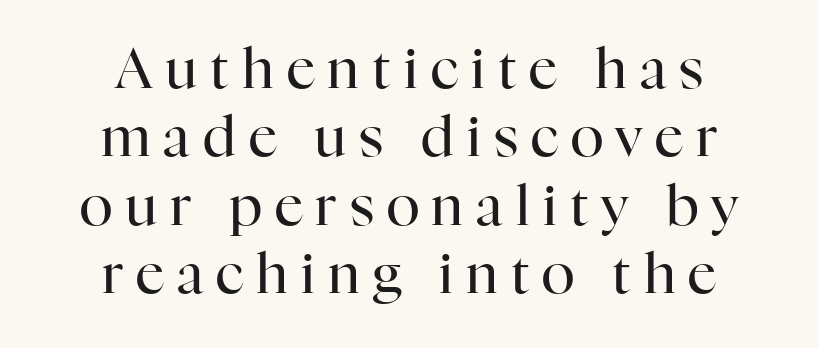
{"serif": "yes", "italic": "no", "bold": "no", "weight": "regular", "width": "normal", "stroke_contrast": "high", "x_height": "medium", "monospaced": "no", "underline": "no", "align": "center", "line_spacing_ratio": 1.22, "letter_spacing": "wide", "letter_spacing_em": 0.23, "glyph_px": 56}
